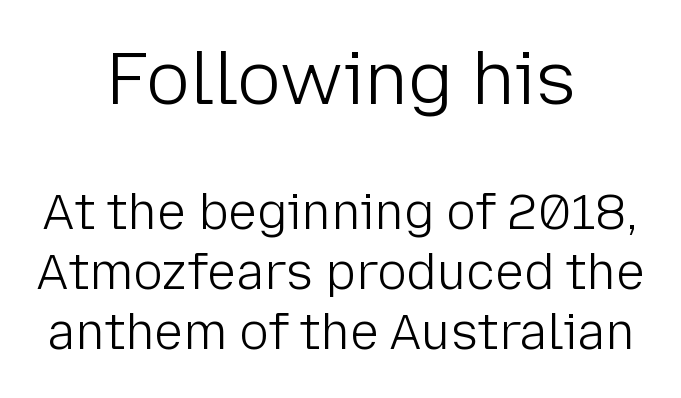
Q: Is the text bold? A: No.
Q: Is the text italic (slanted)? A: No, it is upright.
Q: Is the typeface a serif or a sans-serif typeface? A: Sans-serif.
Q: Is the text underlined? A: No.
Q: How is the paragraph aligned? A: Centered.
Q: Is the spacing between letters normal or unusually wide? A: Normal.
Q: Which block of text is set in a larger size, the first (top) or the second (bottom)? A: The first (top) one.
Q: Width (condensed, normal, or wide)? A: Normal.
Q: Stroke contrast? A: Low.
Q: x-height? A: Medium.
Q: Monospaced? A: No.
